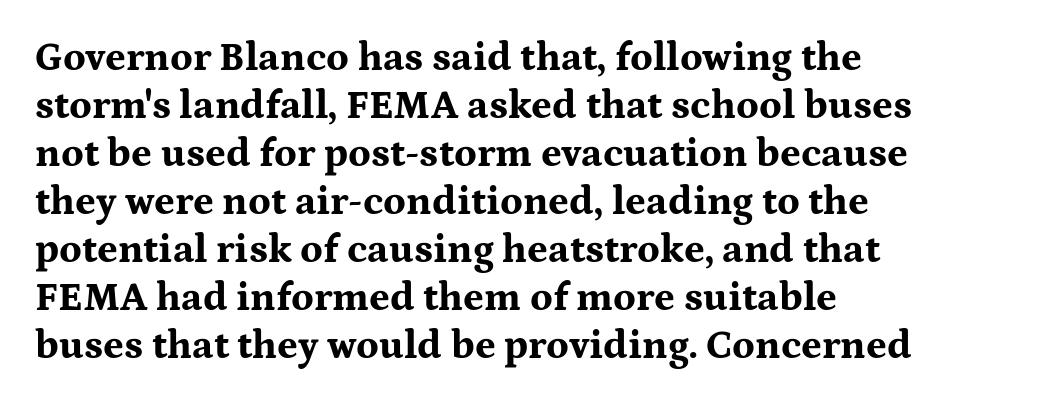
{"serif": "yes", "italic": "no", "bold": "yes", "weight": "bold", "width": "wide", "stroke_contrast": "medium", "x_height": "medium", "monospaced": "no", "underline": "no", "align": "left", "line_spacing_ratio": 1.2, "letter_spacing": "normal", "letter_spacing_em": 0.0, "glyph_px": 40}
